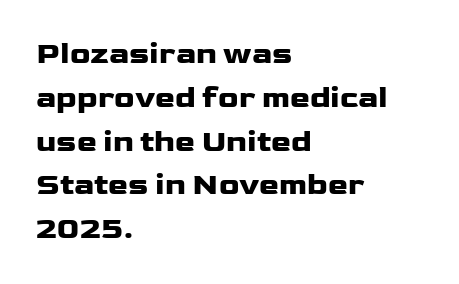
Q: Is the text bold? A: Yes.
Q: Is the text italic (slanted)? A: No, it is upright.
Q: Is the typeface a serif or a sans-serif typeface? A: Sans-serif.
Q: Is the text underlined? A: No.
Q: How is the paragraph aligned? A: Left-aligned.
Q: Is the spacing between letters normal or unusually wide? A: Normal.
Q: Is the spacing between lines tight, normal or loose? A: Normal.
Q: Width (condensed, normal, or wide)? A: Wide.
Q: Stroke contrast? A: Low.
Q: x-height? A: Medium.
Q: Monospaced? A: No.
